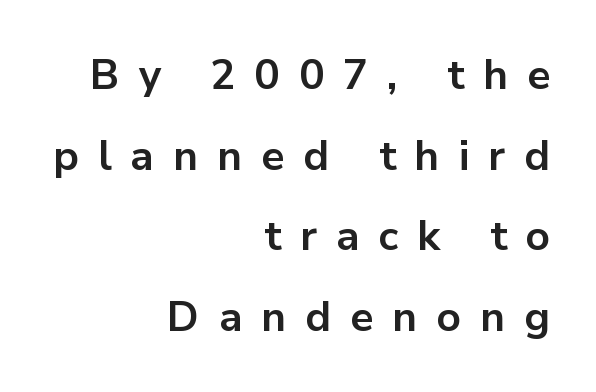
{"serif": "no", "italic": "no", "bold": "yes", "weight": "bold", "width": "normal", "stroke_contrast": "low", "x_height": "medium", "monospaced": "no", "underline": "no", "align": "right", "line_spacing": "loose", "line_spacing_ratio": 1.92, "letter_spacing": "wide", "letter_spacing_em": 0.45, "glyph_px": 42}
